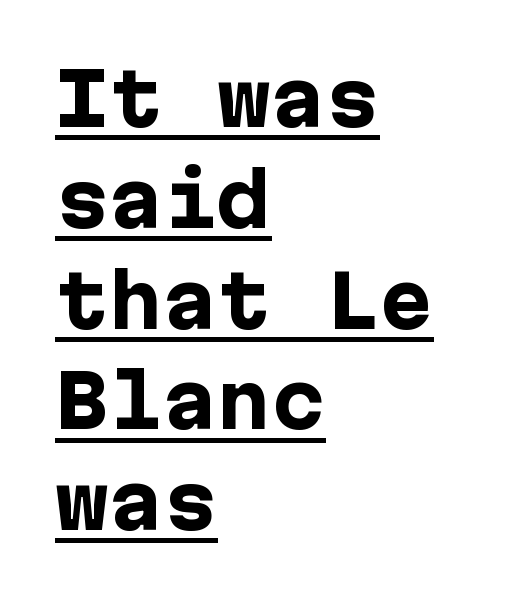
Regarding leading, the lines here are spaced in the standard way. These lines keep a tight, regular rhythm from letter to letter. The font is running at its bold setting. These lines are composed in type without serifs.
